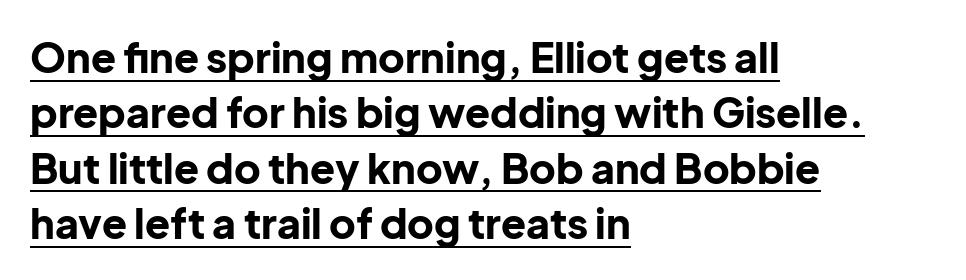
{"serif": "no", "italic": "no", "bold": "yes", "weight": "bold", "width": "normal", "stroke_contrast": "low", "x_height": "medium", "monospaced": "no", "underline": "yes", "align": "left", "line_spacing": "normal", "line_spacing_ratio": 1.35, "letter_spacing": "normal", "letter_spacing_em": 0.0, "glyph_px": 41}
